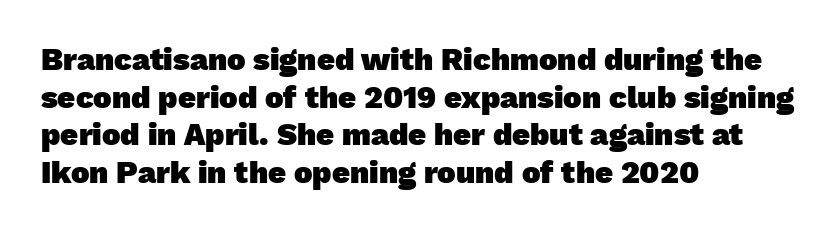
Spacing verdict: proportional, widths tailored to each character. No extra tracking has been applied to these lines. As a designer I'd log this as weight 700, bold. The passage is arranged the way most books set body copy — flush left. The strip under each line holds only bare page. The typeface chosen for these lines omits serifs.
